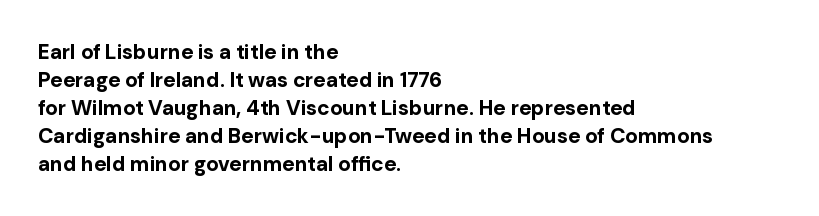
{"italic": "no", "bold": "yes", "underline": "no", "align": "left", "line_spacing": "normal", "line_spacing_ratio": 1.33, "letter_spacing": "normal", "letter_spacing_em": 0.0, "glyph_px": 21}
